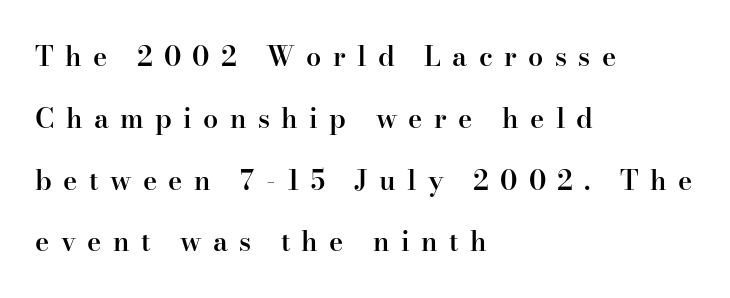
The image shows 27 px text type, upright; set left-aligned, loose line spacing (2.29x), unusually wide letter spacing (+0.42 em), not underlined.
